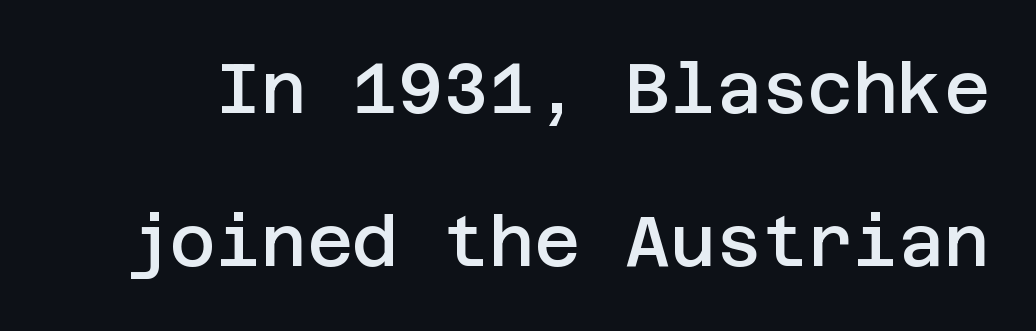
Lines of text with bare space underneath. How would I describe the line gaps? Wide and relaxed. How heavy is the stroke? Medium-heavy — a semibold, shy of bold. Are there feet on the stems? There aren't — it's a sans.
